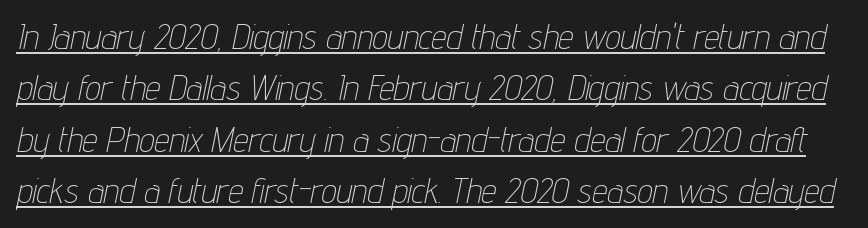
A quiet, ordinary-to-light weight characterises the typeface. Beneath each row of characters lies a ruled line. Students, observe: this is what conventionally led text looks like. There's an unmistakable incline to the writing here.
